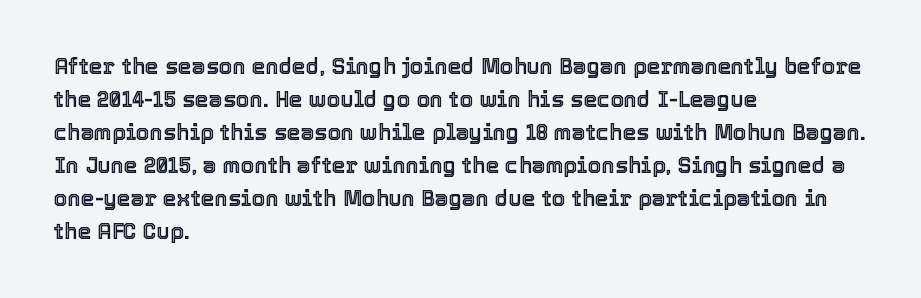
Q: Is the text italic (slanted)? A: No, it is upright.
Q: Is the text underlined? A: No.
Q: How is the paragraph aligned? A: Left-aligned.
Q: Is the spacing between letters normal or unusually wide? A: Normal.
Q: Is the spacing between lines tight, normal or loose? A: Normal.
